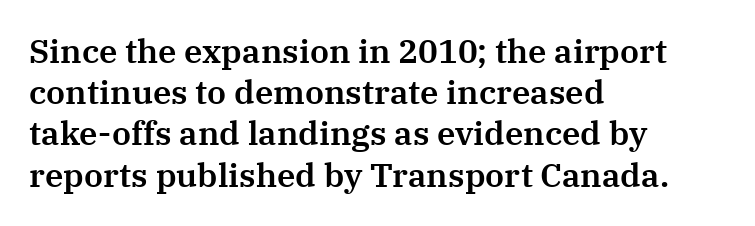
{"serif": "yes", "italic": "no", "width": "normal", "stroke_contrast": "medium", "x_height": "medium", "monospaced": "no", "underline": "no", "align": "left", "line_spacing": "normal", "line_spacing_ratio": 1.25, "letter_spacing": "normal", "letter_spacing_em": 0.0, "glyph_px": 33}
